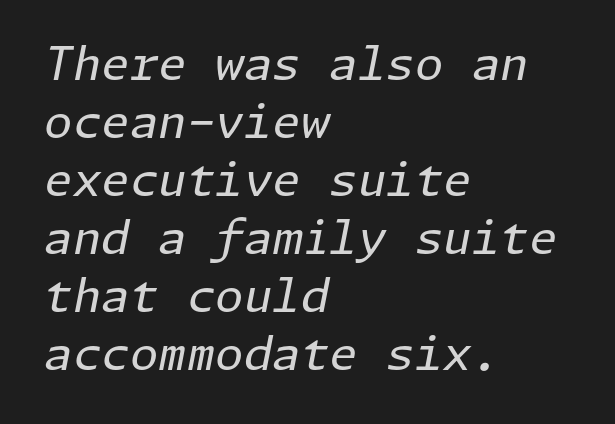
{"italic": "yes", "lean": "right", "slant_degrees": 11, "bold": "no", "weight": "regular", "width": "normal", "stroke_contrast": "low", "x_height": "medium", "underline": "no", "align": "left", "line_spacing": "normal", "line_spacing_ratio": 1.26, "letter_spacing": "normal", "letter_spacing_em": 0.0, "glyph_px": 46}
